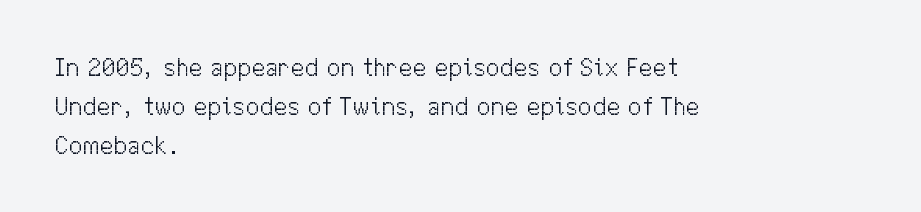
The image shows 25 px text type, upright; set left-aligned, normal line spacing (1.56x), normal letter spacing, not underlined.
